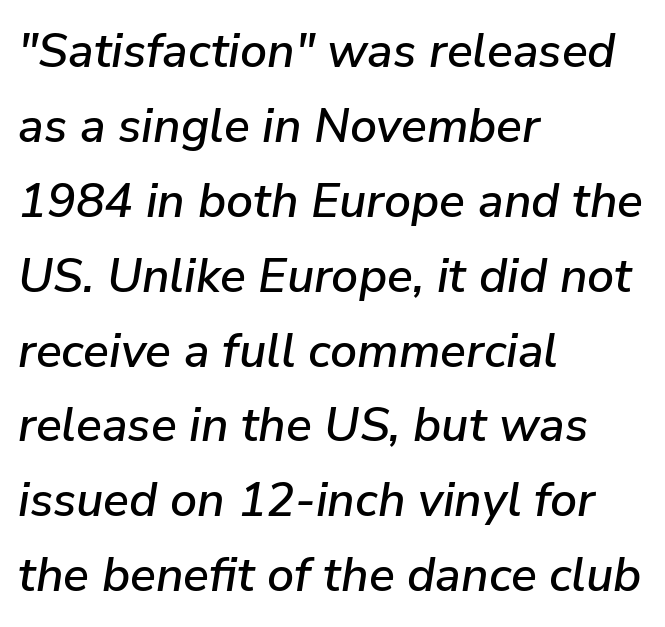
Q: Is the text italic (slanted)? A: Yes, it leans right by about 9 degrees.
Q: Is the text underlined? A: No.
Q: How is the paragraph aligned? A: Left-aligned.
Q: Is the spacing between letters normal or unusually wide? A: Normal.
Q: Is the spacing between lines tight, normal or loose? A: Normal.
Q: Width (condensed, normal, or wide)? A: Normal.
Q: Stroke contrast? A: Low.
Q: x-height? A: Medium.
Q: Monospaced? A: No.
